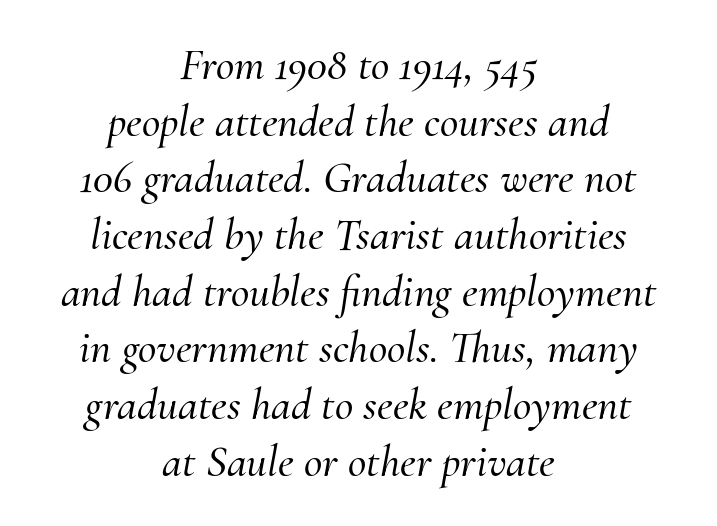
{"serif": "yes", "italic": "yes", "lean": "right", "slant_degrees": 10, "width": "normal", "stroke_contrast": "medium", "x_height": "small", "monospaced": "no", "underline": "no", "align": "center", "line_spacing": "normal", "line_spacing_ratio": 1.26, "letter_spacing": "normal", "letter_spacing_em": 0.0, "glyph_px": 45}
